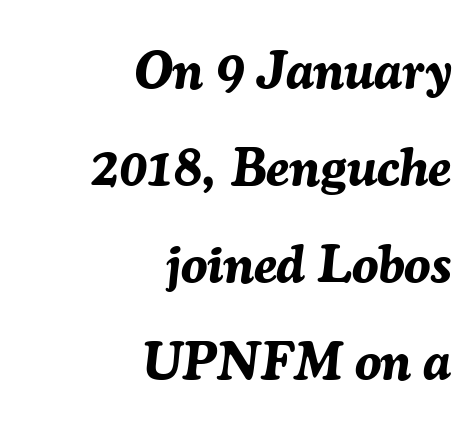
{"italic": "yes", "lean": "right", "slant_degrees": 7, "bold": "yes", "weight": "bold", "width": "normal", "stroke_contrast": "medium", "x_height": "medium", "monospaced": "no", "underline": "no", "align": "right", "line_spacing_ratio": 1.83, "letter_spacing": "normal", "letter_spacing_em": 0.0, "glyph_px": 53}
